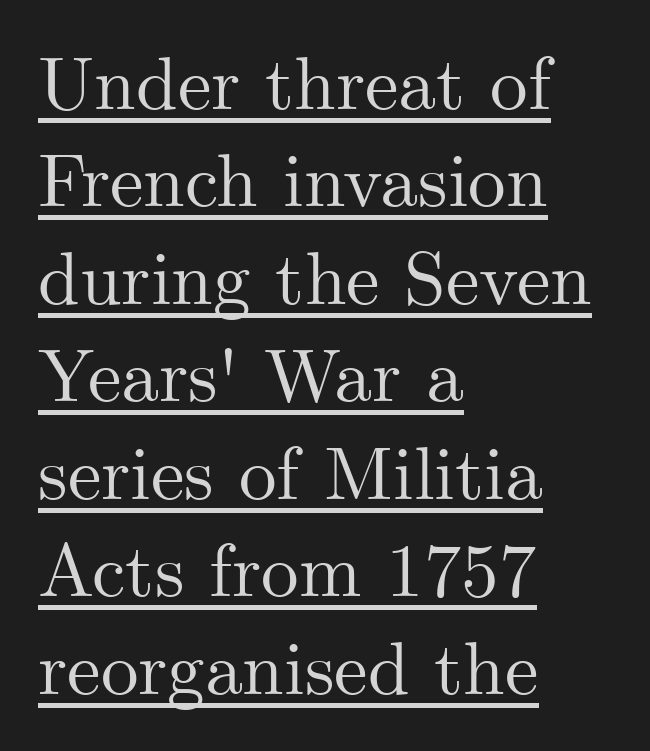
The image shows 75 px serif type, upright; set left-aligned, normal line spacing (1.3x), normal letter spacing, underlined; medium stroke contrast and a small x-height.
